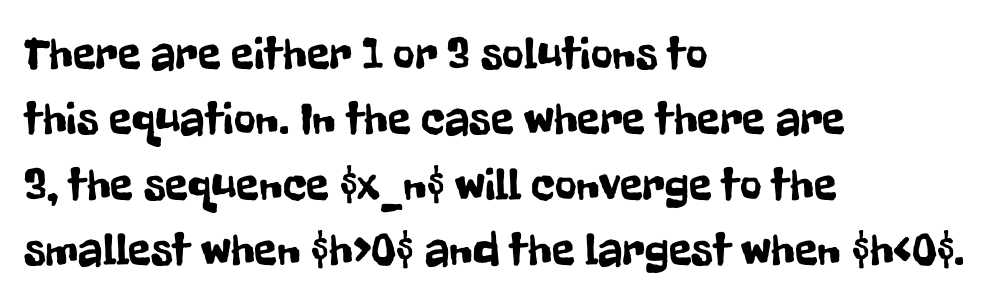
The strip under each line holds only bare page. Typeset ragged right — the left edge is the straight one. The line texture is even and compact thanks to regular tracking. The leading is moderate, giving the passage an even texture.
